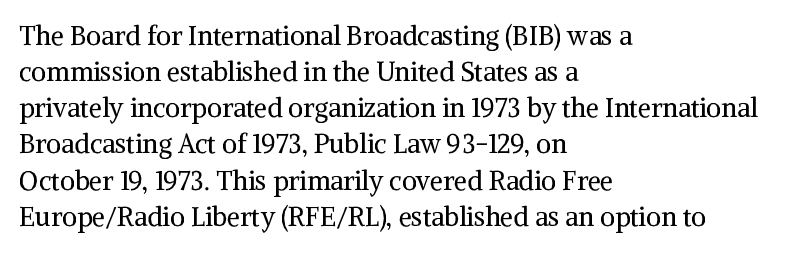
{"italic": "no", "bold": "no", "underline": "no", "align": "left", "line_spacing": "normal", "line_spacing_ratio": 1.39, "letter_spacing": "normal", "letter_spacing_em": 0.0, "glyph_px": 26}
